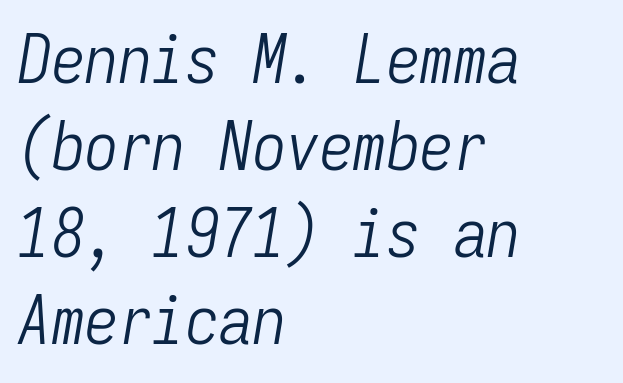
Reading down the column, the eye jumps a familiar distance to each next line. The letterforms sit at book weight or below. All the whitespace from short lines collects on the right. In terms of posture, this sample is oblique. Decoration check: the copy has no underline. Here the designer chose a console-style face with uniform glyph widths.
